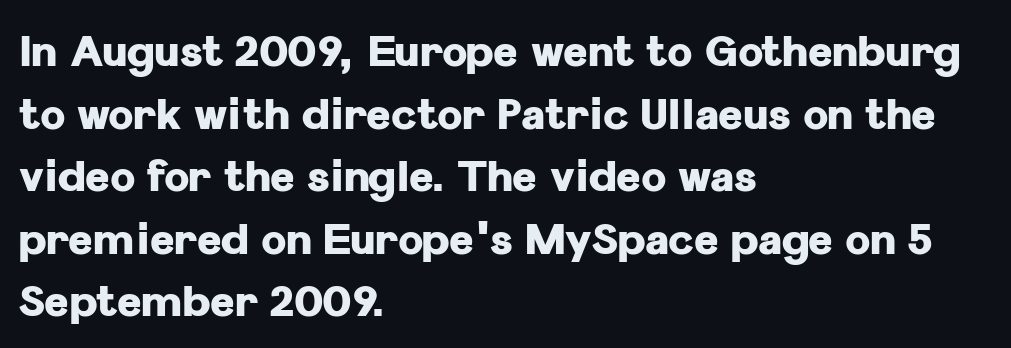
The image shows 42 px heavy sans-serif type, upright; set left-aligned, normal line spacing (1.49x), normal letter spacing, not underlined; low stroke contrast and a medium x-height.
